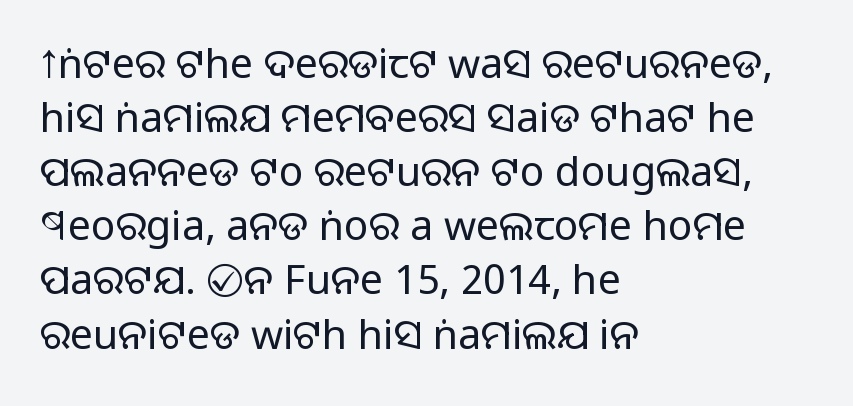
The designer left line spacing at the default. In terms of letterform style, serifs are entirely absent. Do the characters align in a grid? No, the font is proportional. Upright lettering throughout. Observe the ordinary spacing: letters are neighbours, not strangers. The letters look calm and open, with moderate or lighter stems.
